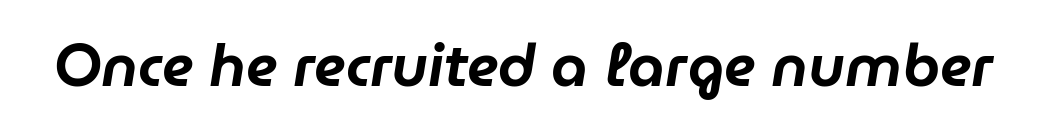
The letters are slanted; this is an italic face. Each word holds together tightly as a unit, with standard inter-letter gaps. You could not count columns in this text — the font is proportionally spaced. The gap between lines stays unmarked.
